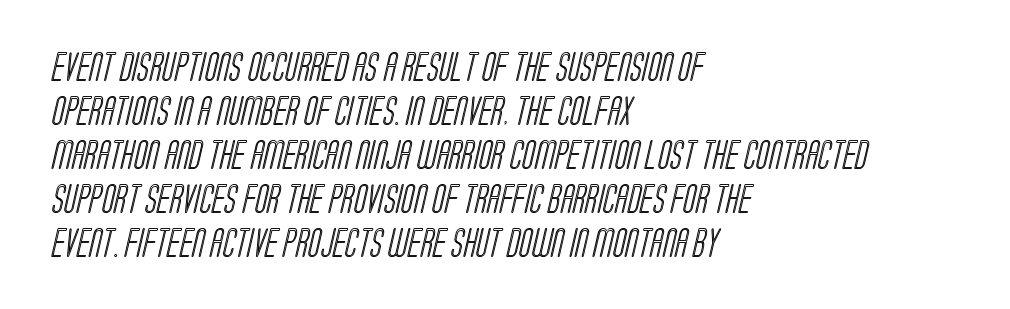
The image shows 29 px condensed type; set left-aligned, normal line spacing (1.52x), normal letter spacing, not underlined; a large x-height.
